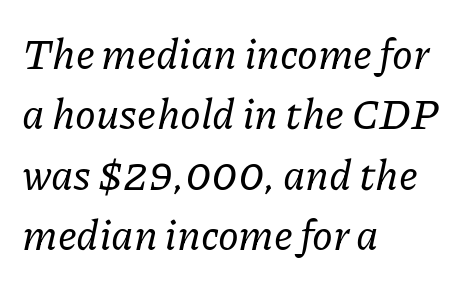
Q: Is the text italic (slanted)? A: Yes, it leans right by about 11 degrees.
Q: Is the typeface a serif or a sans-serif typeface? A: Serif.
Q: Is the text underlined? A: No.
Q: How is the paragraph aligned? A: Left-aligned.
Q: Is the spacing between letters normal or unusually wide? A: Normal.
Q: Is the spacing between lines tight, normal or loose? A: Normal.
Q: Width (condensed, normal, or wide)? A: Normal.
Q: Stroke contrast? A: Low.
Q: x-height? A: Medium.
Q: Monospaced? A: No.
